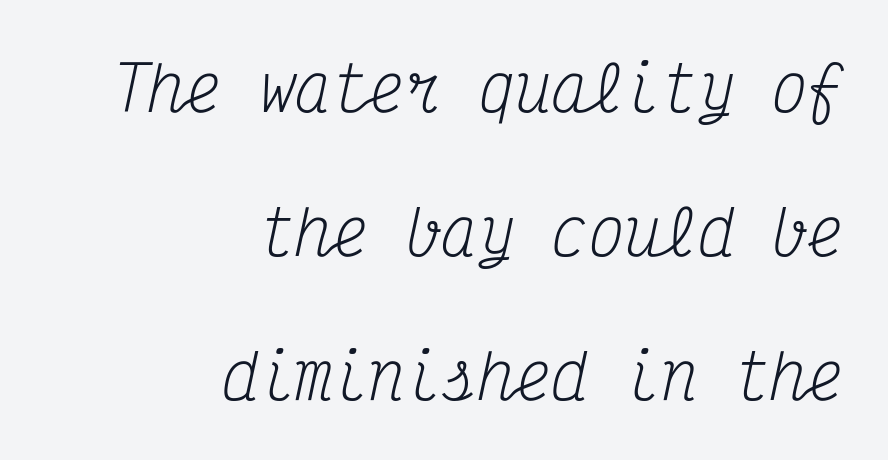
The image shows 61 px regular-weight, condensed serif type, italic (leaning right), monospaced; set right-aligned, loose line spacing (2.36x), normal letter spacing, not underlined; medium stroke contrast and a medium x-height.
